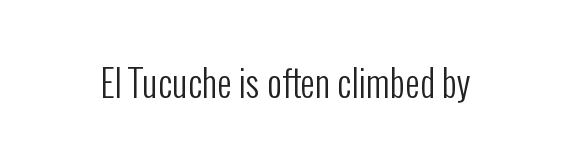
The image shows 36 px regular-weight, condensed sans-serif type, upright; set normal letter spacing, not underlined; low stroke contrast and a medium x-height.
